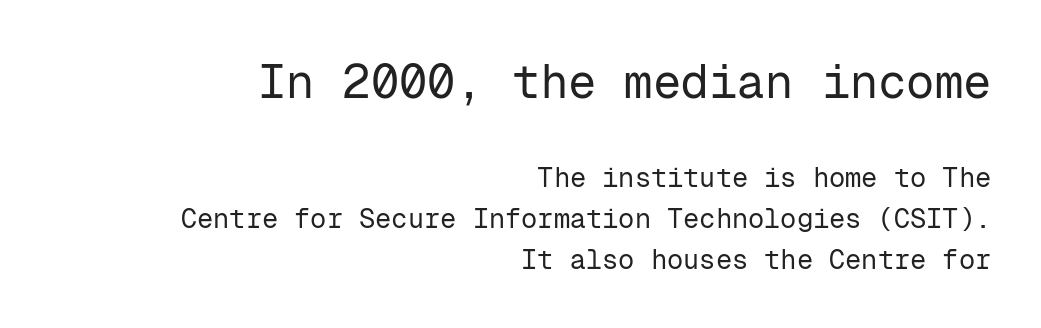
Q: Is the text bold? A: No.
Q: Is the text italic (slanted)? A: No, it is upright.
Q: Is the typeface a serif or a sans-serif typeface? A: Sans-serif.
Q: Is the text underlined? A: No.
Q: How is the paragraph aligned? A: Right-aligned.
Q: Is the spacing between letters normal or unusually wide? A: Normal.
Q: Is the spacing between lines tight, normal or loose? A: Normal.
Q: Which block of text is set in a larger size, the first (top) or the second (bottom)? A: The first (top) one.
Q: Width (condensed, normal, or wide)? A: Normal.
Q: Stroke contrast? A: Low.
Q: x-height? A: Medium.
Q: Monospaced? A: Yes.
